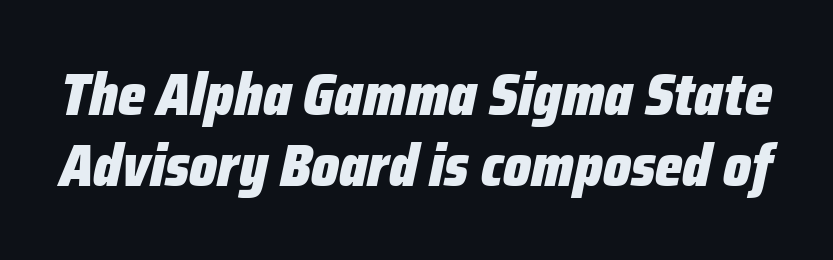
The image shows 59 px heavy, condensed type, italic (leaning right); set line spacing 1.2x, normal letter spacing, not underlined; low stroke contrast and a medium x-height.
